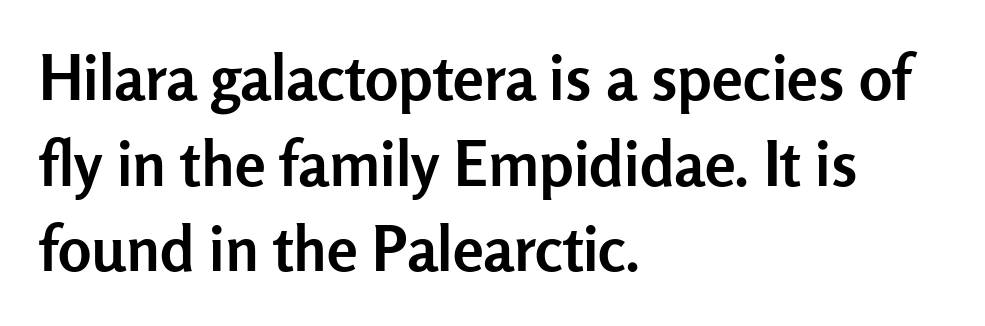
Q: Is the text bold? A: Yes.
Q: Is the text italic (slanted)? A: No, it is upright.
Q: Is the typeface a serif or a sans-serif typeface? A: Sans-serif.
Q: Is the text underlined? A: No.
Q: How is the paragraph aligned? A: Left-aligned.
Q: Is the spacing between letters normal or unusually wide? A: Normal.
Q: Is the spacing between lines tight, normal or loose? A: Normal.
Q: Width (condensed, normal, or wide)? A: Normal.
Q: Stroke contrast? A: Low.
Q: x-height? A: Medium.
Q: Monospaced? A: No.
